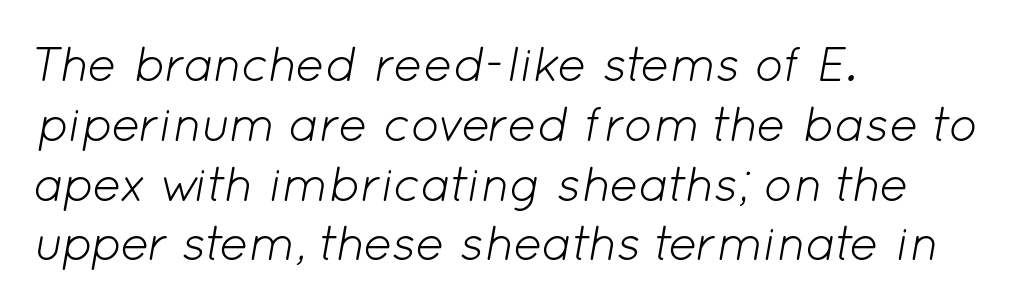
The image shows 49 px light type, italic (leaning right); set left-aligned, line spacing 1.22x, normal letter spacing, not underlined; low stroke contrast and a medium x-height.
